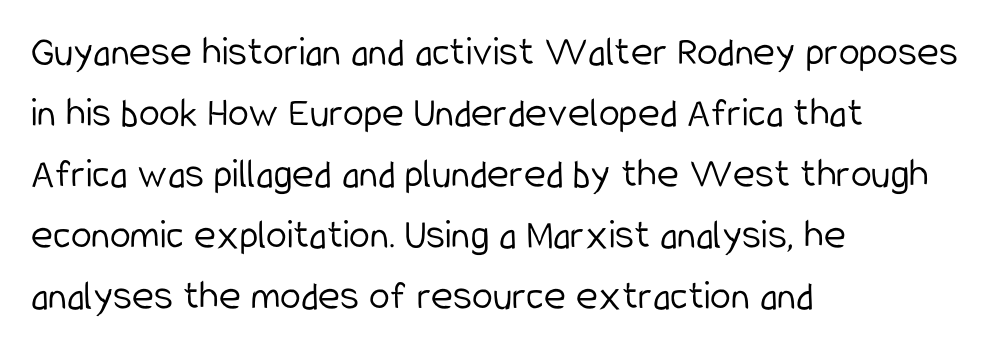
Q: Is the text bold? A: No.
Q: Is the text italic (slanted)? A: No, it is upright.
Q: Is the typeface a serif or a sans-serif typeface? A: Sans-serif.
Q: Is the text underlined? A: No.
Q: How is the paragraph aligned? A: Left-aligned.
Q: Is the spacing between letters normal or unusually wide? A: Normal.
Q: Is the spacing between lines tight, normal or loose? A: Normal.
Q: Width (condensed, normal, or wide)? A: Condensed.
Q: Stroke contrast? A: Low.
Q: x-height? A: Medium.
Q: Monospaced? A: No.
